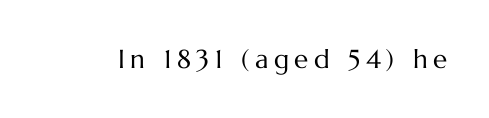
Any mark beneath the type? The region is blank. This rendering widens character spacing well past its baseline value. The typography opts for an upright posture over an oblique one. This is not heavy type; no bold has been used.
